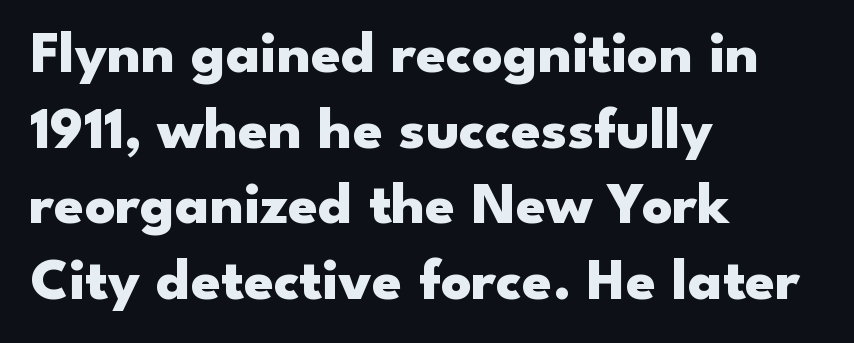
The image shows 60 px heavy, wide sans-serif type, upright; set left-aligned, normal line spacing (1.26x), normal letter spacing, not underlined; low stroke contrast and a small x-height.
